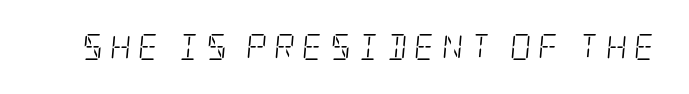
Tall strokes in this sample are angled rather than plumb. What stands out about the letter spacing? Its width — letters are far apart. Counters stay open thanks to moderate or lighter strokes. Rule under the text: the space is simply empty.
